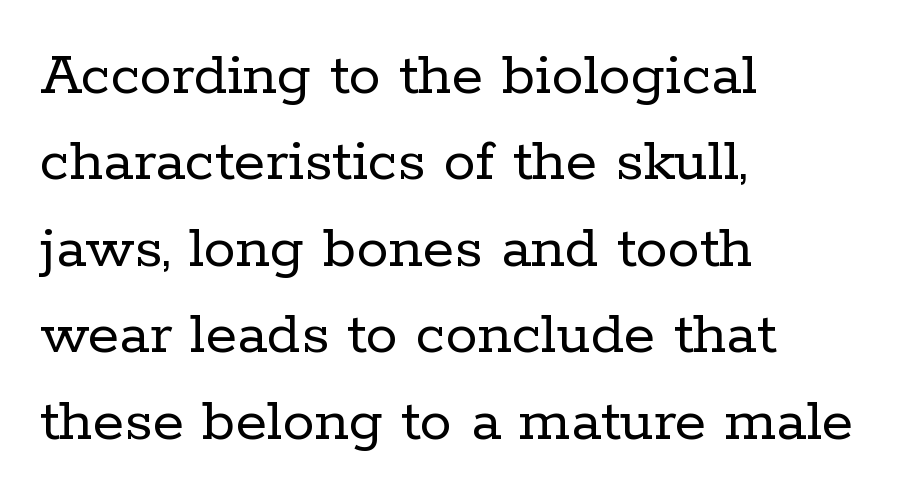
Little horizontal feet cap the strokes, marking this as serif type. A normal amount of white space separates one row of letters from the next. The strokes are not fattened; the text isn't bold. Glance below the letters and you will spot only blank space.
